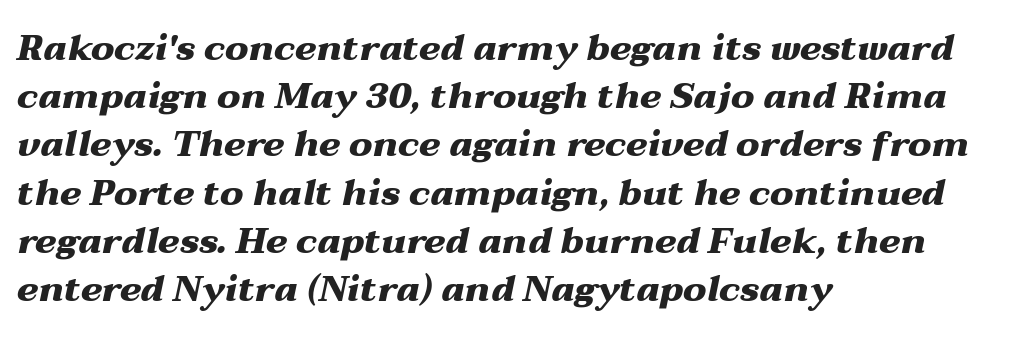
Q: Is the text bold? A: Yes.
Q: Is the text italic (slanted)? A: Yes, it leans right by about 12 degrees.
Q: Is the text underlined? A: No.
Q: How is the paragraph aligned? A: Left-aligned.
Q: Is the spacing between letters normal or unusually wide? A: Normal.
Q: Is the spacing between lines tight, normal or loose? A: Normal.
Q: Width (condensed, normal, or wide)? A: Wide.
Q: Stroke contrast? A: Medium.
Q: x-height? A: Medium.
Q: Monospaced? A: No.
